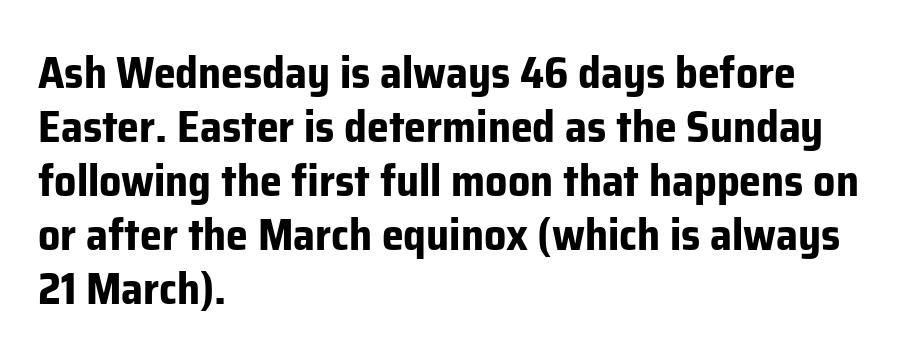
The image shows 44 px bold sans-serif type, upright; set left-aligned, line spacing 1.23x, normal letter spacing, not underlined; low stroke contrast and a medium x-height.
